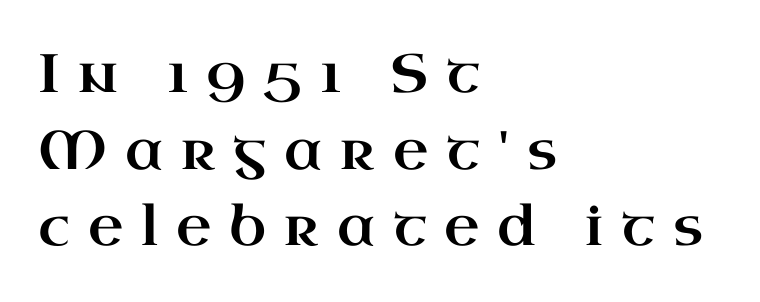
The image shows 54 px wide serif type, upright; set left-aligned, normal line spacing (1.42x), unusually wide letter spacing (+0.33 em), not underlined; high stroke contrast and a small x-height.
